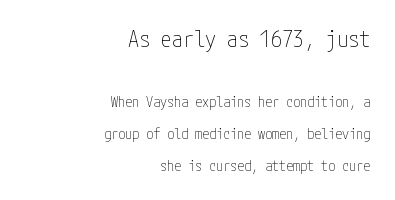
{"italic": "no", "bold": "no", "underline": "no", "align": "right", "line_spacing": "loose", "line_spacing_ratio": 2.28, "letter_spacing": "normal", "letter_spacing_em": 0.0, "larger_block": "first", "size_ratio": 1.57, "glyph_px": 22}
